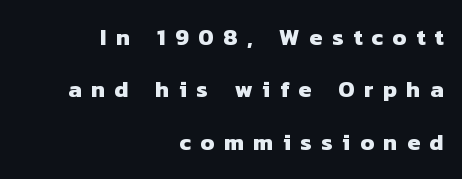
There is plenty of visible air inserted between adjacent glyphs. Is there much room between lines? Yes — plenty of vertical air separates them. Pretty heavy lettering here — definitely bold. Rule under the text: the space is simply empty.
